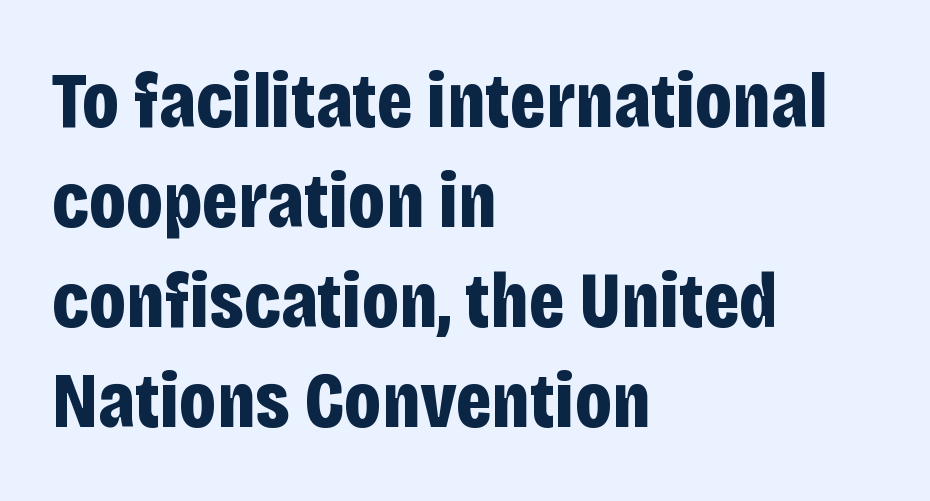
Q: Is the text bold? A: Yes.
Q: Is the text italic (slanted)? A: No, it is upright.
Q: Is the typeface a serif or a sans-serif typeface? A: Sans-serif.
Q: Is the text underlined? A: No.
Q: How is the paragraph aligned? A: Left-aligned.
Q: Is the spacing between letters normal or unusually wide? A: Normal.
Q: Is the spacing between lines tight, normal or loose? A: Normal.
Q: Width (condensed, normal, or wide)? A: Condensed.
Q: Stroke contrast? A: Low.
Q: x-height? A: Large.
Q: Monospaced? A: No.
